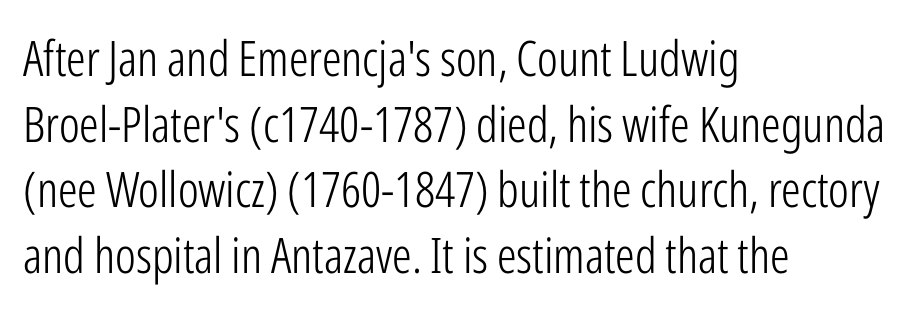
Here the designer chose a conventional face with non-uniform glyph widths. The rendering keeps characters at their native spacing. Which margin do the lines hug? The left one — the right edge is uneven. Look at the bottom of the vertical strokes: they stop flat, with no serifs.
